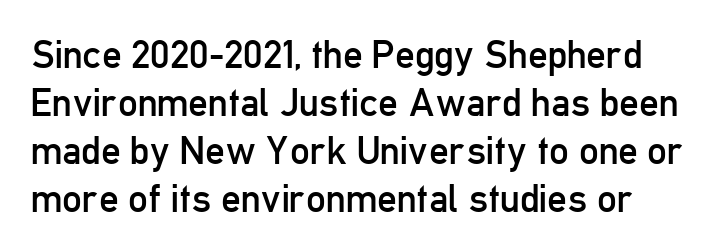
{"serif": "no", "italic": "no", "bold": "no", "weight": "regular", "width": "condensed", "stroke_contrast": "low", "x_height": "medium", "monospaced": "no", "underline": "no", "line_spacing_ratio": 1.23, "letter_spacing": "normal", "letter_spacing_em": 0.0, "glyph_px": 39}
